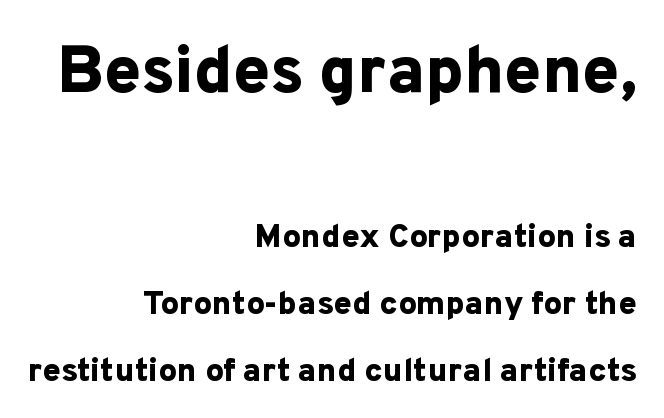
{"serif": "no", "italic": "no", "bold": "yes", "weight": "bold", "width": "normal", "stroke_contrast": "low", "x_height": "medium", "monospaced": "no", "underline": "no", "align": "right", "line_spacing": "loose", "line_spacing_ratio": 2.03, "letter_spacing": "normal", "letter_spacing_em": 0.0, "larger_block": "first", "size_ratio": 2.0, "glyph_px": 66}
